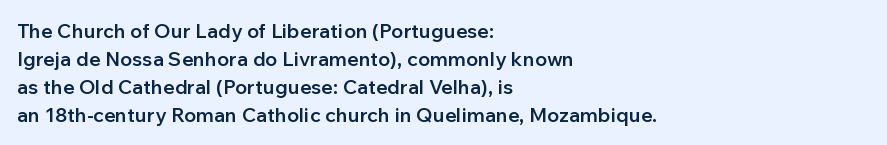
The image shows 20 px text type, upright; set left-aligned, normal line spacing (1.4x), normal letter spacing, not underlined.
